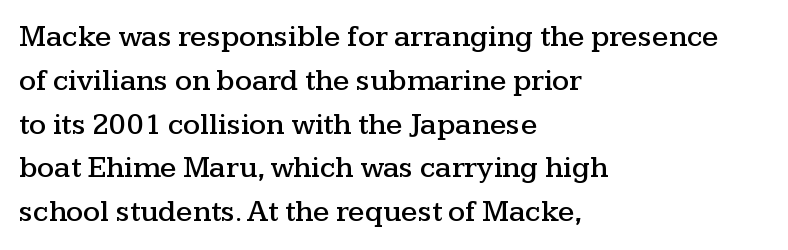
{"serif": "yes", "italic": "no", "width": "wide", "stroke_contrast": "medium", "x_height": "medium", "monospaced": "no", "underline": "no", "align": "left", "line_spacing": "normal", "line_spacing_ratio": 1.46, "letter_spacing": "normal", "letter_spacing_em": 0.0, "glyph_px": 30}
